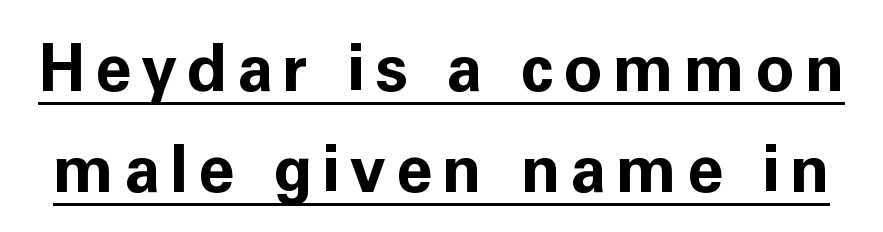
{"serif": "no", "italic": "no", "bold": "yes", "weight": "bold", "width": "normal", "stroke_contrast": "low", "x_height": "medium", "monospaced": "no", "underline": "yes", "line_spacing": "normal", "line_spacing_ratio": 1.56, "glyph_px": 65}
